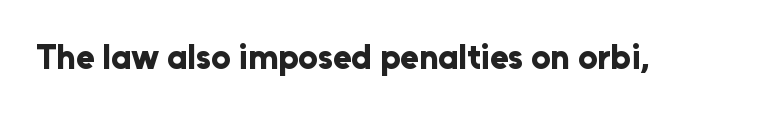
The image shows 34 px bold sans-serif type, upright; set normal letter spacing, not underlined; low stroke contrast and a medium x-height.
